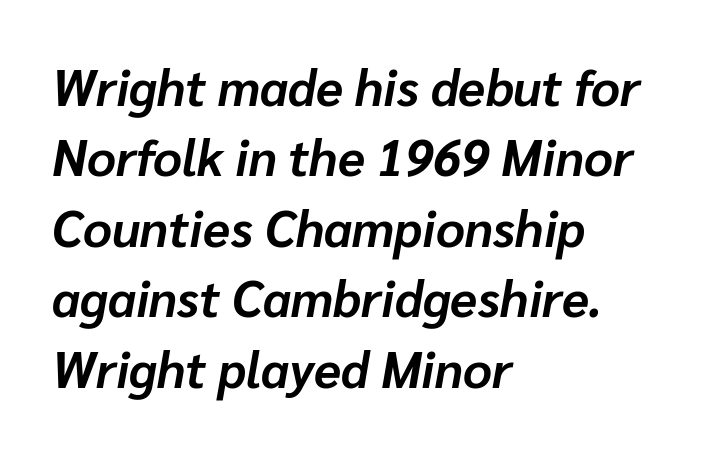
The image shows 50 px bold type, italic (leaning right); set left-aligned, normal line spacing (1.41x), normal letter spacing, not underlined; low stroke contrast and a medium x-height.
